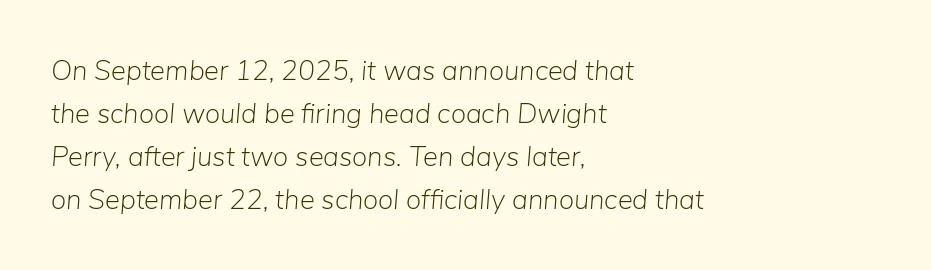
Q: Is the text bold? A: No.
Q: Is the text italic (slanted)? A: Yes, it leans right by about 5 degrees.
Q: Is the text underlined? A: No.
Q: How is the paragraph aligned? A: Left-aligned.
Q: Is the spacing between letters normal or unusually wide? A: Normal.
Q: Is the spacing between lines tight, normal or loose? A: Normal.
Q: Width (condensed, normal, or wide)? A: Normal.
Q: Stroke contrast? A: Low.
Q: x-height? A: Medium.
Q: Monospaced? A: No.
